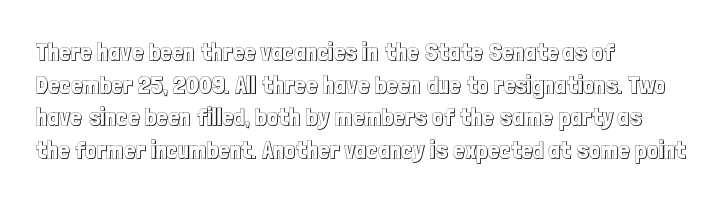
The image shows 25 px text type, upright; set left-aligned, normal line spacing (1.31x), normal letter spacing, not underlined.
